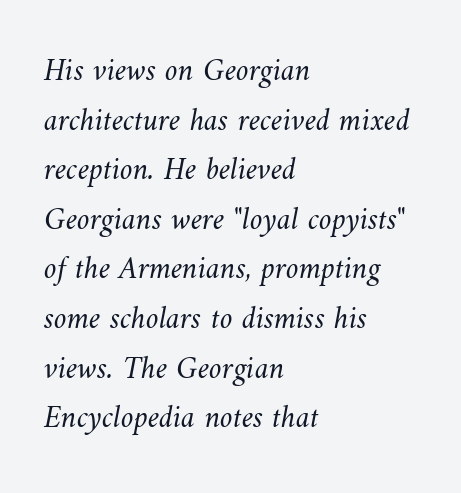
The image shows 32 px light type; set left-aligned, normal line spacing (1.55x), normal letter spacing, not underlined; medium stroke contrast and a small x-height.
